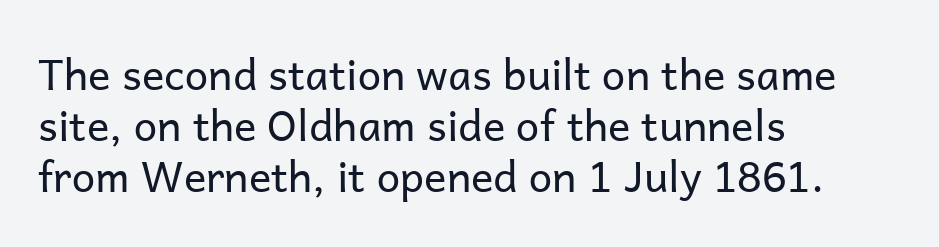
The image shows 42 px regular-weight sans-serif type, upright; set left-aligned, line spacing 1.21x, normal letter spacing, not underlined; low stroke contrast and a medium x-height.
